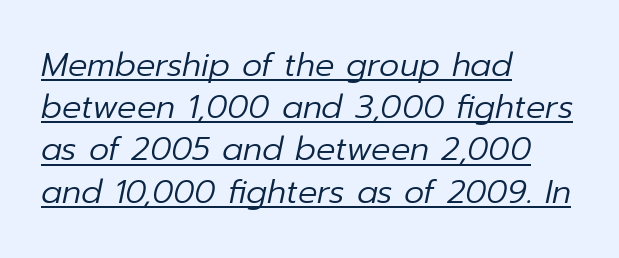
The image shows 32 px regular-weight type, italic (leaning right); set left-aligned, normal line spacing (1.32x), normal letter spacing, underlined; low stroke contrast and a medium x-height.
